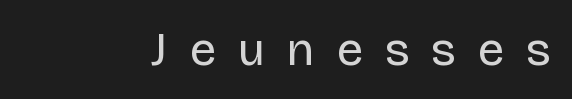
Q: Is the text bold? A: No.
Q: Is the text italic (slanted)? A: No, it is upright.
Q: Is the typeface a serif or a sans-serif typeface? A: Sans-serif.
Q: Is the text underlined? A: No.
Q: Is the spacing between letters normal or unusually wide? A: Unusually wide.
Q: Width (condensed, normal, or wide)? A: Normal.
Q: Stroke contrast? A: Low.
Q: x-height? A: Large.
Q: Monospaced? A: No.
